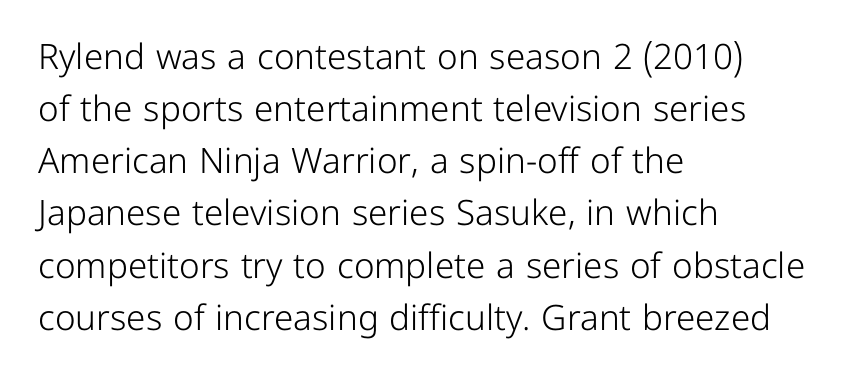
Q: Is the text bold? A: No.
Q: Is the text italic (slanted)? A: No, it is upright.
Q: Is the typeface a serif or a sans-serif typeface? A: Sans-serif.
Q: Is the text underlined? A: No.
Q: How is the paragraph aligned? A: Left-aligned.
Q: Is the spacing between letters normal or unusually wide? A: Normal.
Q: Is the spacing between lines tight, normal or loose? A: Normal.
Q: Width (condensed, normal, or wide)? A: Normal.
Q: Stroke contrast? A: Low.
Q: x-height? A: Medium.
Q: Monospaced? A: No.
